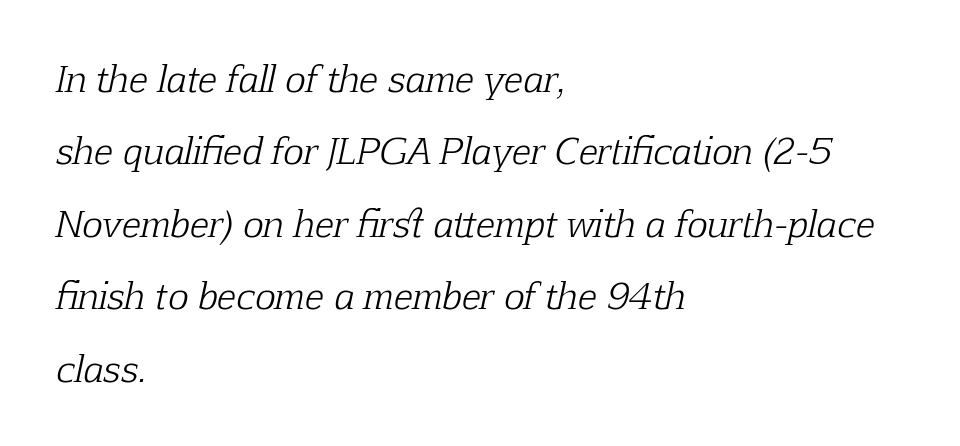
{"serif": "yes", "italic": "yes", "lean": "right", "slant_degrees": 12, "bold": "no", "weight": "light", "width": "normal", "stroke_contrast": "low", "x_height": "medium", "monospaced": "no", "underline": "no", "align": "left", "line_spacing": "loose", "line_spacing_ratio": 2.07, "letter_spacing": "normal", "letter_spacing_em": 0.0, "glyph_px": 35}
